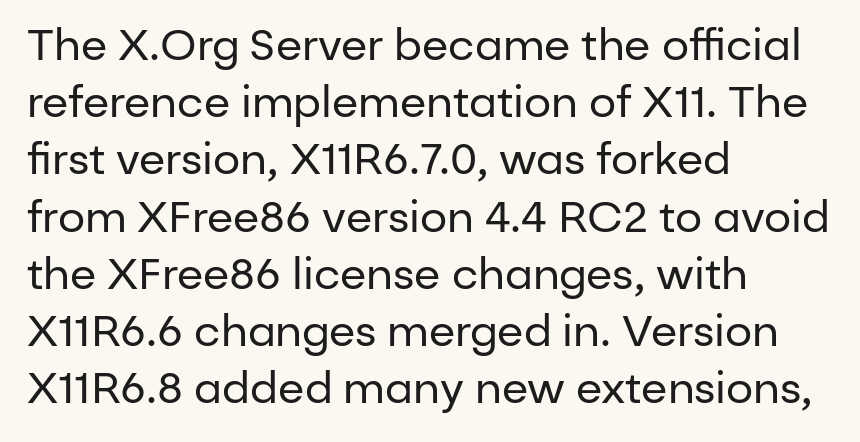
Nothing heavy about these letters — not bold at all. Honestly, there is no underline to notice here at all. Is there any slant? The stems are plumb. Look at the tracking — it's just the regular setting, nothing added. The rag falls on the right side of this text block.
